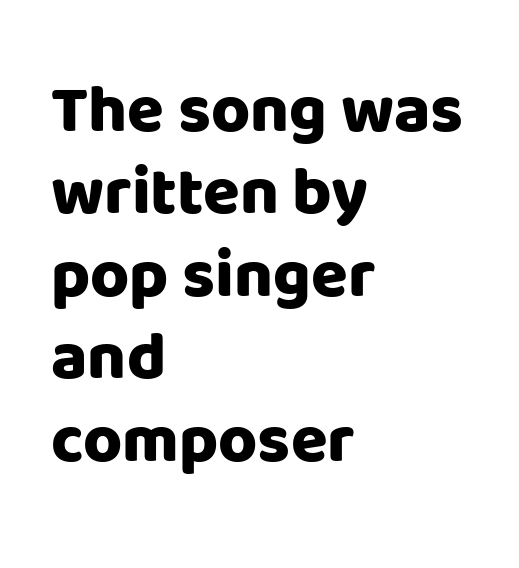
Q: Is the text bold? A: Yes.
Q: Is the text italic (slanted)? A: No, it is upright.
Q: Is the typeface a serif or a sans-serif typeface? A: Sans-serif.
Q: Is the text underlined? A: No.
Q: How is the paragraph aligned? A: Left-aligned.
Q: Is the spacing between letters normal or unusually wide? A: Normal.
Q: Width (condensed, normal, or wide)? A: Normal.
Q: Stroke contrast? A: Low.
Q: x-height? A: Large.
Q: Monospaced? A: No.
